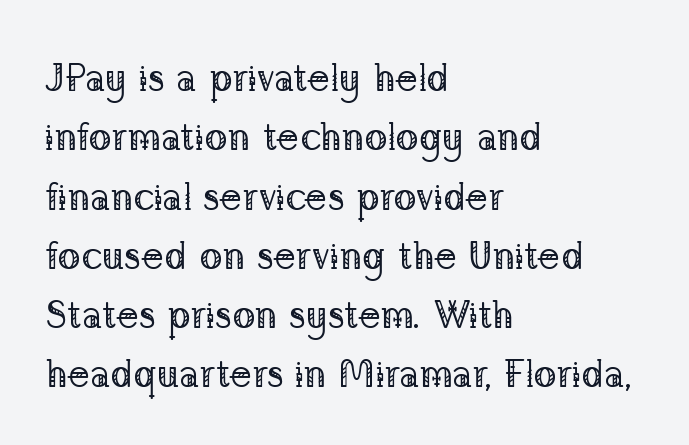
Q: Is the text bold? A: No.
Q: Is the text italic (slanted)? A: No, it is upright.
Q: Is the typeface a serif or a sans-serif typeface? A: Serif.
Q: Is the text underlined? A: No.
Q: How is the paragraph aligned? A: Left-aligned.
Q: Is the spacing between letters normal or unusually wide? A: Normal.
Q: Is the spacing between lines tight, normal or loose? A: Normal.
Q: Width (condensed, normal, or wide)? A: Normal.
Q: Stroke contrast? A: Low.
Q: x-height? A: Medium.
Q: Monospaced? A: No.
